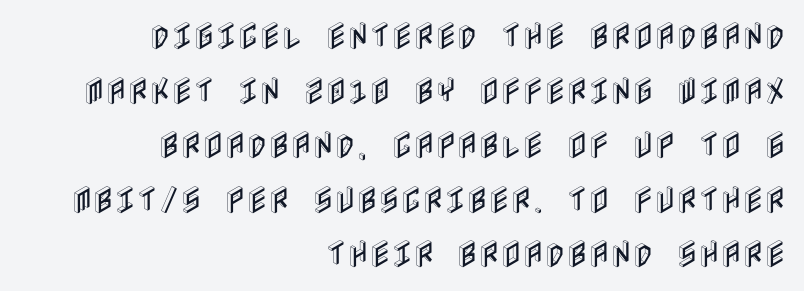
Q: Is the text italic (slanted)? A: No, it is upright.
Q: Is the text underlined? A: No.
Q: How is the paragraph aligned? A: Right-aligned.
Q: Is the spacing between letters normal or unusually wide? A: Normal.
Q: Width (condensed, normal, or wide)? A: Condensed.
Q: x-height? A: Large.
